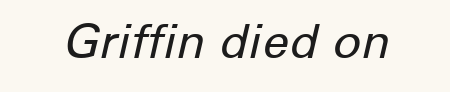
Q: Is the text bold? A: No.
Q: Is the text italic (slanted)? A: Yes, it leans right by about 12 degrees.
Q: Is the text underlined? A: No.
Q: Is the spacing between letters normal or unusually wide? A: Normal.
Q: Width (condensed, normal, or wide)? A: Normal.
Q: Stroke contrast? A: Low.
Q: x-height? A: Medium.
Q: Monospaced? A: No.
